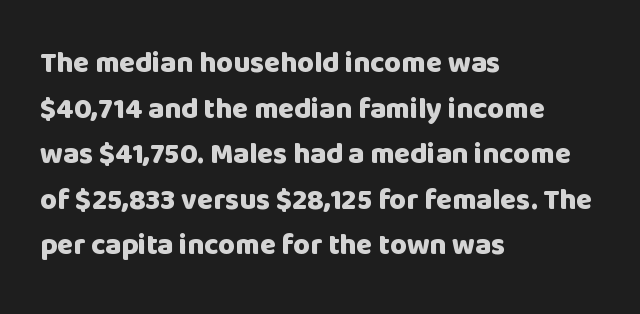
The image shows 29 px heavy sans-serif type, upright; set left-aligned, normal line spacing (1.57x), normal letter spacing, not underlined; low stroke contrast and a large x-height.
